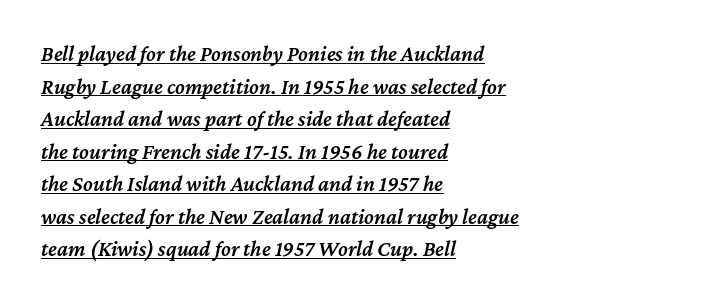
Every row of glyphs begins at an identical x-position on the left. Nobody touched the tracking dial on this one. This is moderately heavy type, rendered in semibold. Slanted lettering throughout. Each line of the rendering has a horizontal stroke beneath the glyphs.
